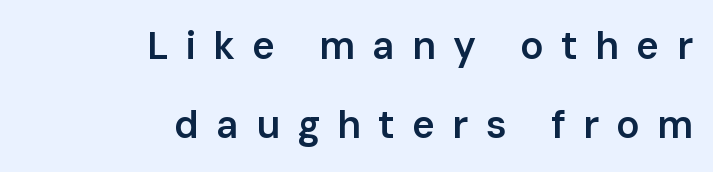
Look at the bottom of the vertical strokes: they stop flat, with no serifs. The letters stand straight up with perfectly vertical stems. A great deal of white space separates one row of letters from the next. Just letters on the line, the space beneath them empty. Each letter keeps its own natural width here, so spacing adapts to shape.
